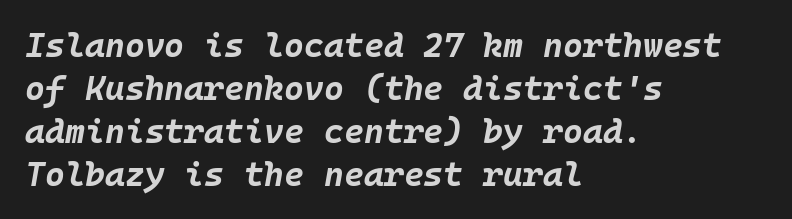
Q: Is the text bold? A: Yes.
Q: Is the text italic (slanted)? A: Yes, it leans right by about 10 degrees.
Q: Is the text underlined? A: No.
Q: How is the paragraph aligned? A: Left-aligned.
Q: Is the spacing between letters normal or unusually wide? A: Normal.
Q: Is the spacing between lines tight, normal or loose? A: Normal.
Q: Width (condensed, normal, or wide)? A: Normal.
Q: Stroke contrast? A: Low.
Q: x-height? A: Large.
Q: Monospaced? A: Yes.
